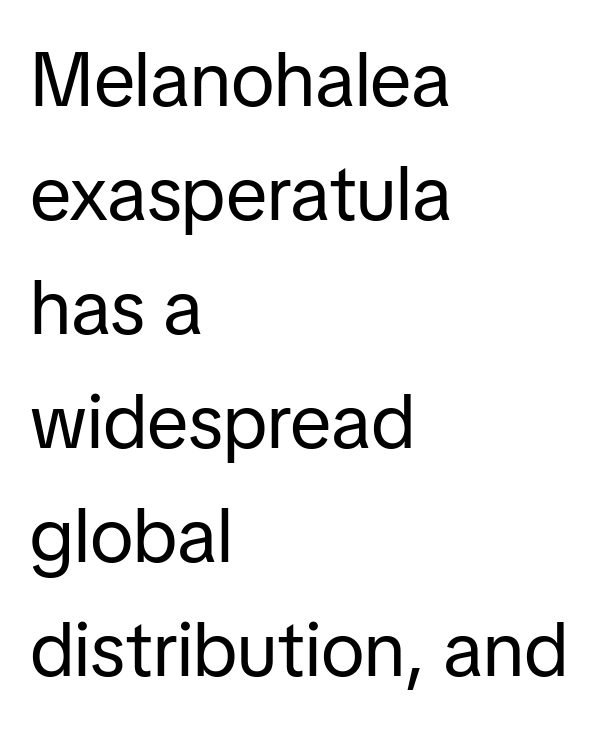
Notice how descenders clear the ascenders below comfortably — that's standard leading. The rag falls on the right side of this text block. The strokes are not fattened; the text isn't bold. The letters advance in unequal steps, a hallmark of proportional type.
